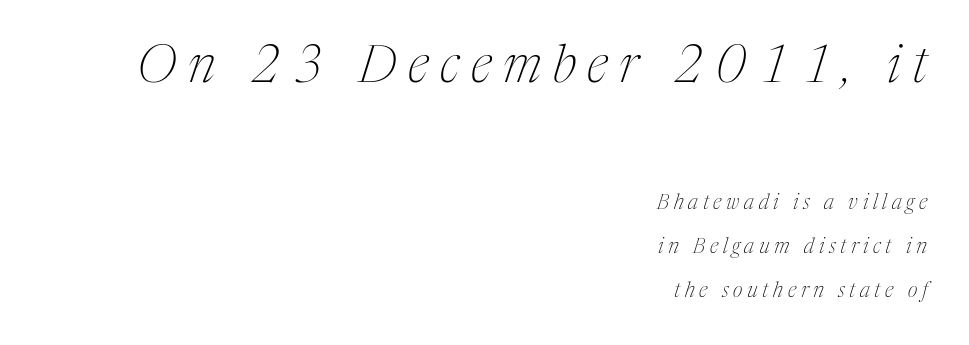
The image shows 52 px thin, condensed serif type, italic (leaning right); set right-aligned, loose line spacing (2.09x), unusually wide letter spacing (+0.22 em), not underlined; the first (top) block is 2.48x larger; medium stroke contrast and a medium x-height.
